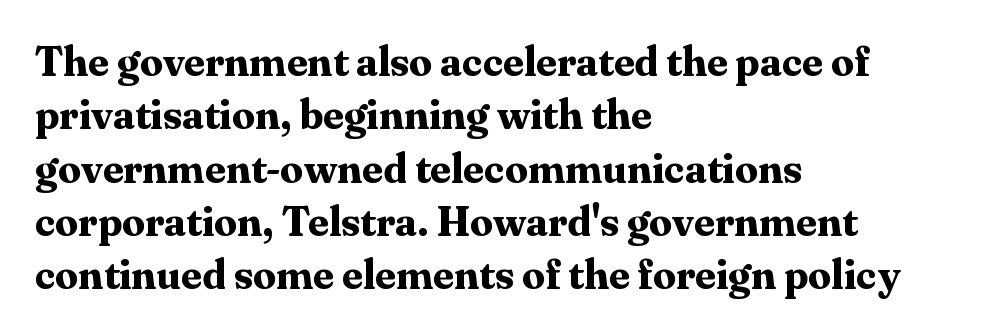
The baseline area is clear. The characters display serif detailing at their extremities. A normal amount of white space separates one row of letters from the next. Here the designer chose a conventional face with non-uniform glyph widths.
